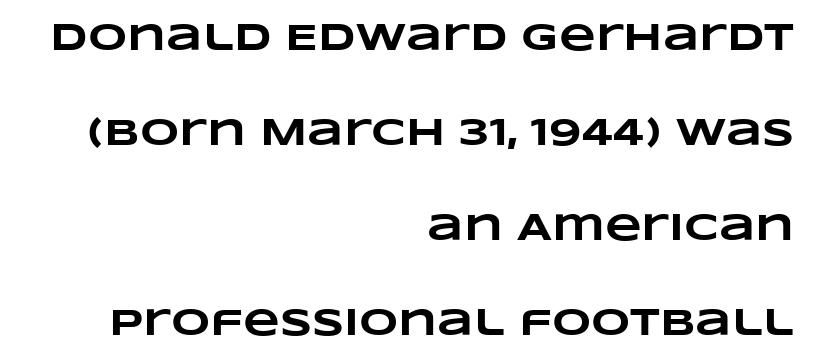
The image shows 38 px heavy, wide type; set right-aligned, loose line spacing (2.5x), normal letter spacing, not underlined; low stroke contrast and a large x-height.
